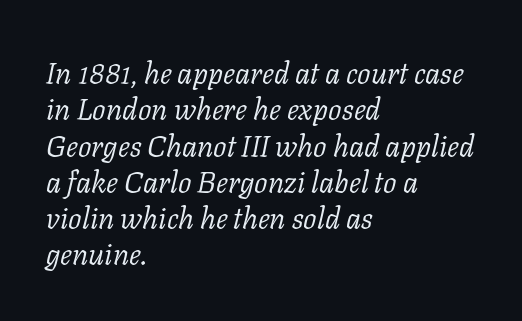
The image shows 30 px light serif type, italic (leaning right); set left-aligned, line spacing 1.21x, normal letter spacing, not underlined; low stroke contrast and a medium x-height.
